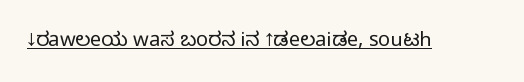
Q: Is the text bold? A: No.
Q: Is the text italic (slanted)? A: No, it is upright.
Q: Is the text underlined? A: Yes.
Q: Is the spacing between letters normal or unusually wide? A: Normal.
